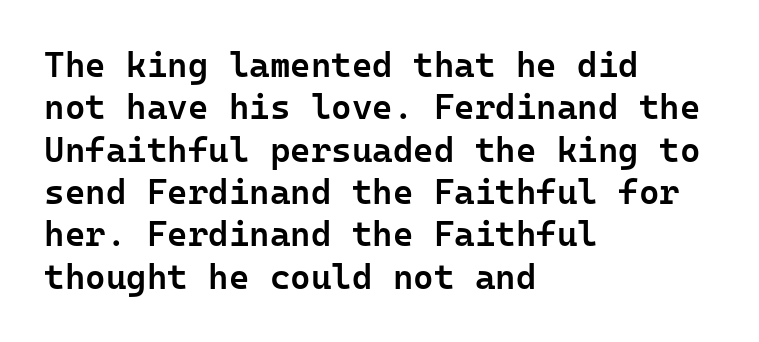
{"serif": "no", "italic": "no", "bold": "semi", "weight": "semibold", "width": "normal", "stroke_contrast": "low", "x_height": "medium", "monospaced": "yes", "underline": "no", "align": "left", "line_spacing_ratio": 1.21, "letter_spacing": "normal", "letter_spacing_em": 0.0, "glyph_px": 35}
